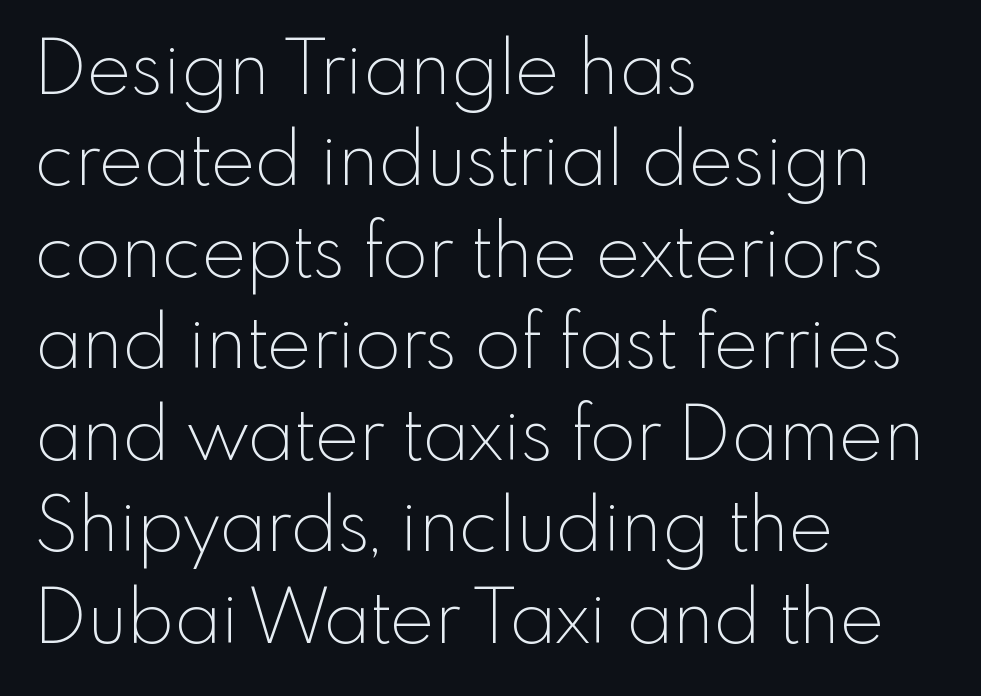
The image shows 75 px thin sans-serif type, upright; set left-aligned, line spacing 1.22x, normal letter spacing, not underlined; a small x-height.
